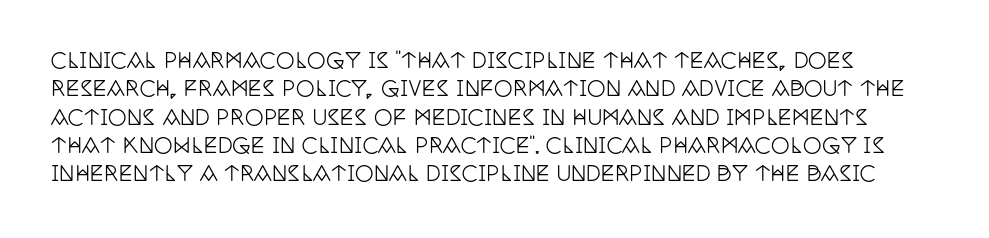
Q: Is the text italic (slanted)? A: No, it is upright.
Q: Is the text underlined? A: No.
Q: Is the spacing between letters normal or unusually wide? A: Normal.
Q: Is the spacing between lines tight, normal or loose? A: Normal.
